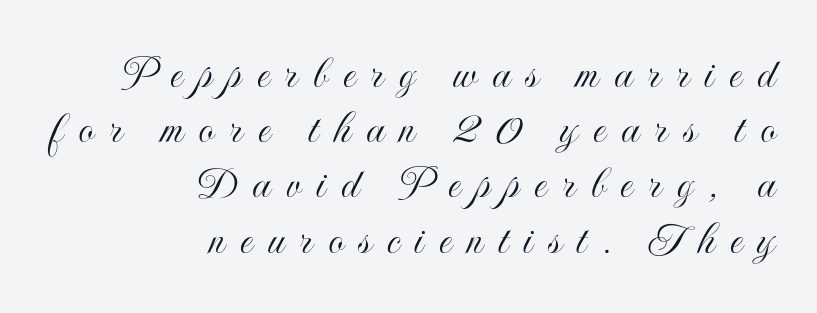
This rendering features lettering with no underline. Character widths vary here, with narrow letters taking less room than wide ones. The face used here is rendered with a markedly widened letterfit. Line ends are locked; line starts wander. Very little white space separates one row of letters from the next.
